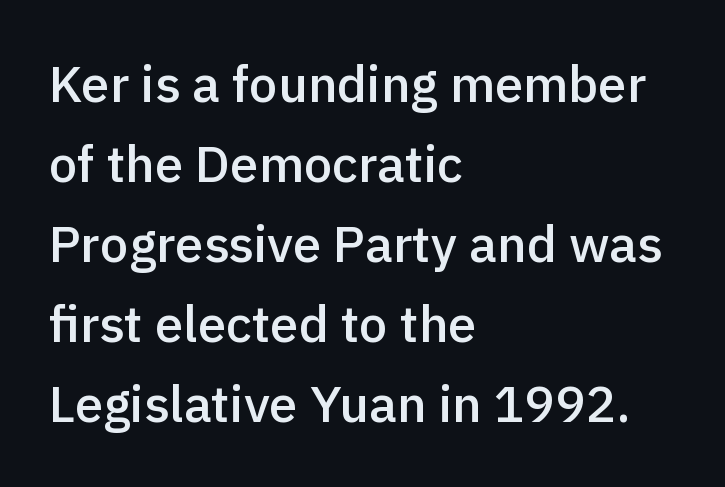
I'd call this a sans setting — the letters go barefoot. Notice how descenders clear the ascenders below comfortably — that's standard leading. The letters advance in unequal steps, a hallmark of proportional type. Line beginnings align vertically; line endings do not. Characters follow at the spacing the type designer built in. This rendering features lettering with no underline.
